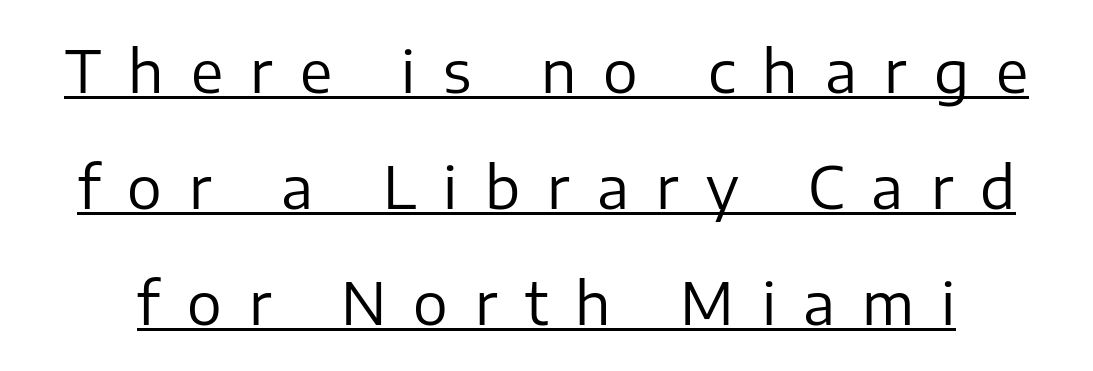
The image shows 58 px regular-weight sans-serif type, upright; set loose line spacing (2.0x), unusually wide letter spacing (+0.47 em), underlined; low stroke contrast and a medium x-height.
